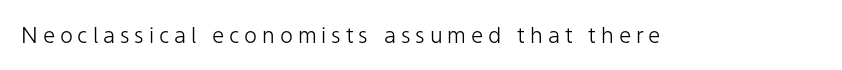
{"italic": "no", "bold": "no", "underline": "no", "letter_spacing": "wide", "letter_spacing_em": 0.22, "glyph_px": 22}
